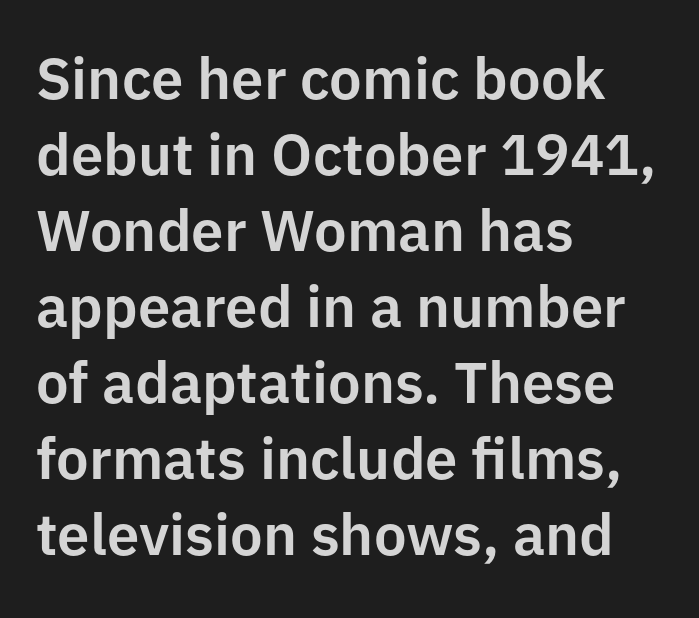
{"serif": "no", "italic": "no", "width": "normal", "stroke_contrast": "low", "x_height": "medium", "monospaced": "no", "underline": "no", "align": "left", "line_spacing": "normal", "line_spacing_ratio": 1.31, "letter_spacing": "normal", "letter_spacing_em": 0.0, "glyph_px": 58}
